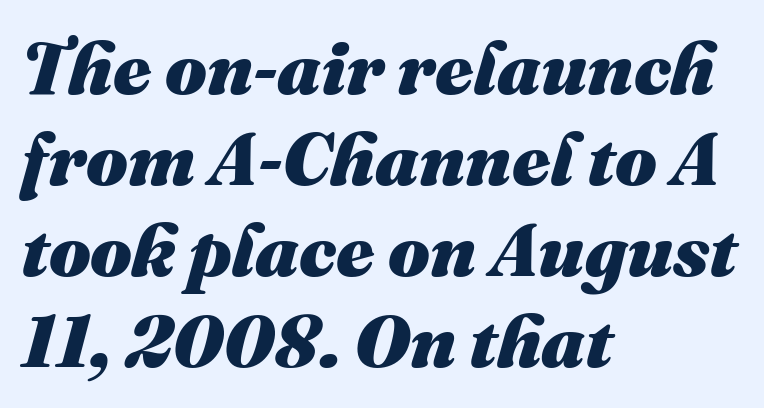
The image shows 74 px heavy type, italic (leaning right); set left-aligned, line spacing 1.23x, normal letter spacing, not underlined; medium stroke contrast and a medium x-height.
